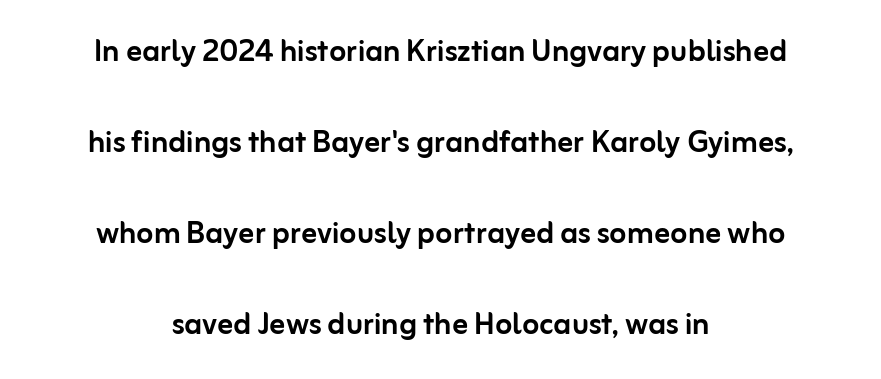
Nobody touched the tracking dial on this one. Nope, not italic — everything's standing straight. The compositor balanced each line on the midline. Quick note: underline off. The text was rendered using a sans face with plain stroke endings.
